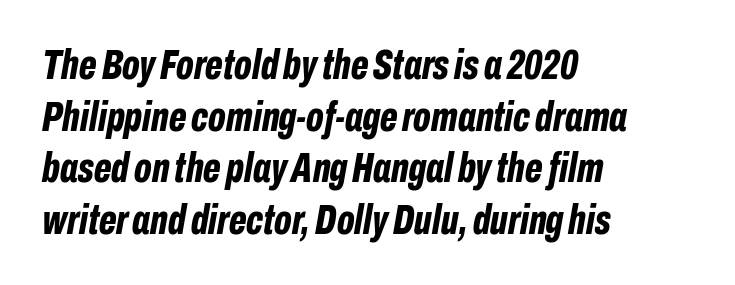
{"italic": "yes", "lean": "right", "slant_degrees": 10, "bold": "yes", "weight": "bold", "width": "condensed", "stroke_contrast": "low", "x_height": "medium", "monospaced": "no", "underline": "no", "align": "left", "line_spacing_ratio": 1.23, "letter_spacing": "normal", "letter_spacing_em": 0.0, "glyph_px": 42}
